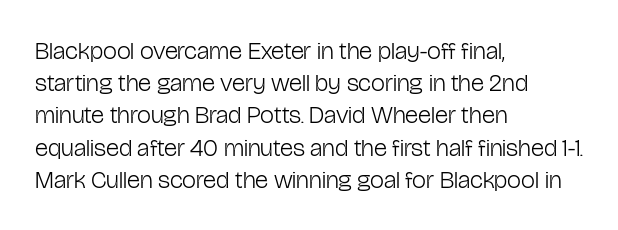
The image shows 25 px text type, upright; set left-aligned, normal line spacing (1.29x), normal letter spacing, not underlined.
